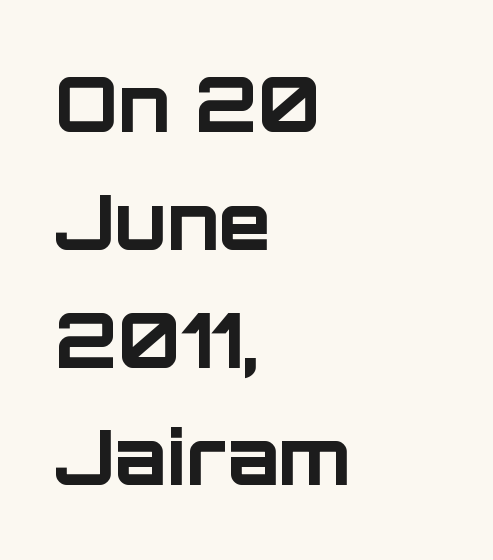
Check where the strokes stop: nothing finishes them off — pure sans. Compared with typical body copy, the letter spacing here is the same. Look at the stroke-to-counter ratio: heavy, a bold. Is the block centered? No — it sits flush against the left margin. The face used here is proportionally spaced, like ordinary book or web type. Vertically, the passage feels balanced, rows spaced as you'd expect.
